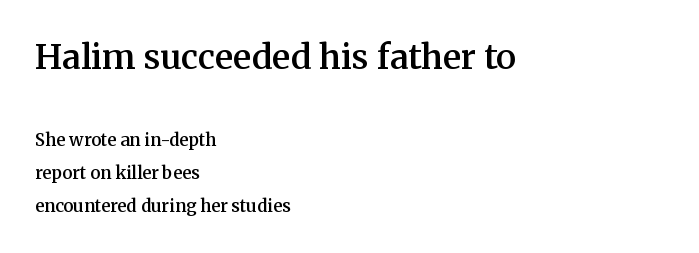
The image shows 34 px semibold serif type, upright; set left-aligned, loose line spacing (1.96x), normal letter spacing, not underlined; the first (top) block is 2.0x larger; medium stroke contrast and a medium x-height.
